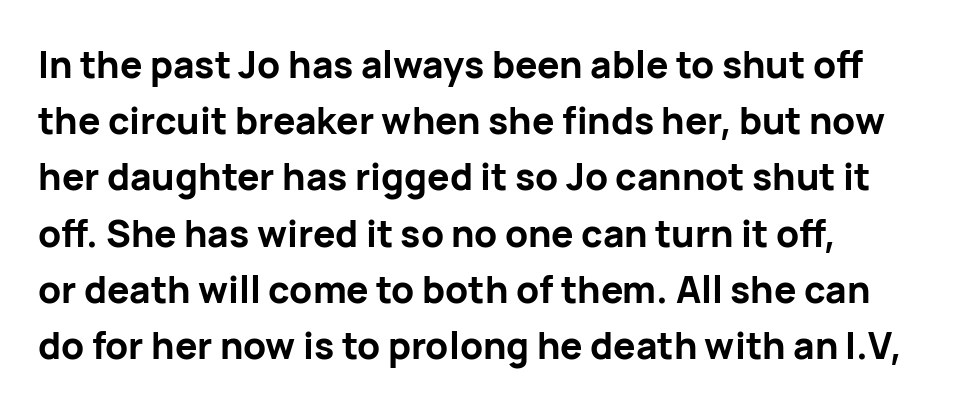
{"serif": "no", "italic": "no", "bold": "yes", "weight": "bold", "width": "normal", "stroke_contrast": "low", "x_height": "medium", "monospaced": "no", "underline": "no", "line_spacing": "normal", "line_spacing_ratio": 1.52, "letter_spacing": "normal", "letter_spacing_em": 0.0, "glyph_px": 37}
